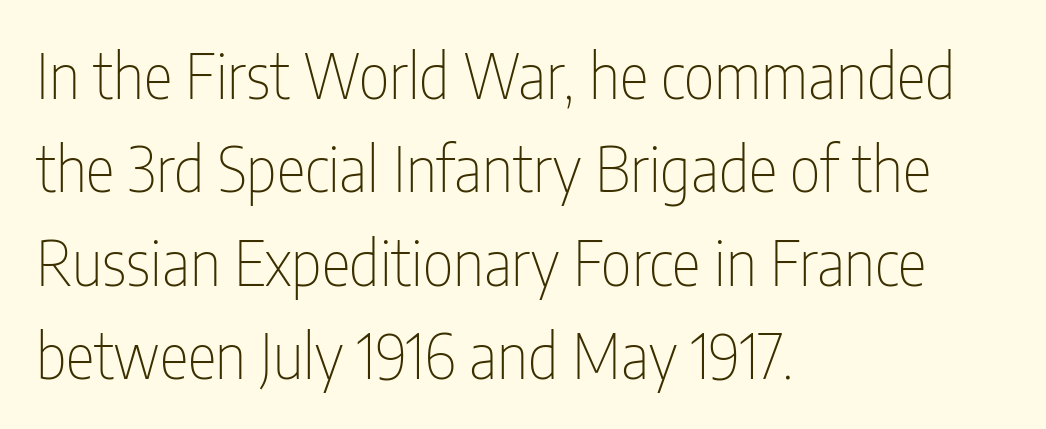
No chunkiness to these letters — they're not bold. If you measured baseline to baseline, you'd find a middling distance. All the whitespace from short lines collects on the right. You could not count columns in this text — the font is proportionally spaced.
